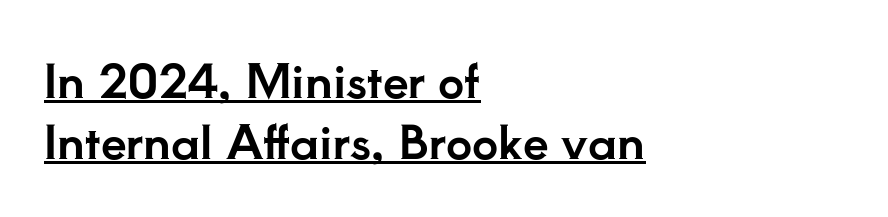
Q: Is the text italic (slanted)? A: No, it is upright.
Q: Is the typeface a serif or a sans-serif typeface? A: Serif.
Q: Is the text underlined? A: Yes.
Q: How is the paragraph aligned? A: Left-aligned.
Q: Is the spacing between letters normal or unusually wide? A: Normal.
Q: Is the spacing between lines tight, normal or loose? A: Normal.
Q: Width (condensed, normal, or wide)? A: Normal.
Q: Stroke contrast? A: Low.
Q: x-height? A: Small.
Q: Monospaced? A: No.
